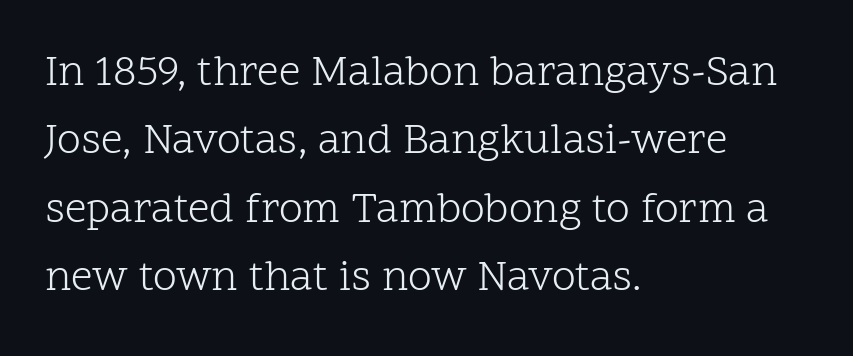
The image shows 43 px light serif type, upright; set left-aligned, normal line spacing (1.59x), normal letter spacing, not underlined; low stroke contrast and a medium x-height.
